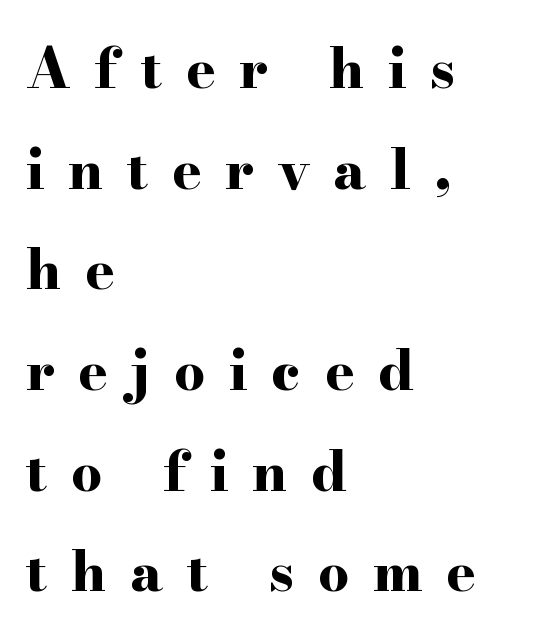
{"serif": "yes", "italic": "no", "bold": "yes", "weight": "bold", "width": "wide", "stroke_contrast": "high", "x_height": "small", "monospaced": "no", "underline": "no", "align": "left", "line_spacing_ratio": 1.83, "letter_spacing": "wide", "letter_spacing_em": 0.43, "glyph_px": 55}
